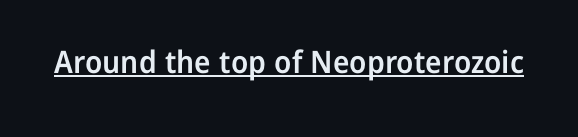
A typesetter would label this face a sans. The rendering keeps characters at their native spacing. The strokes are fattened partway — semibold, not bold. The rendered words wear a rule along their underside.
